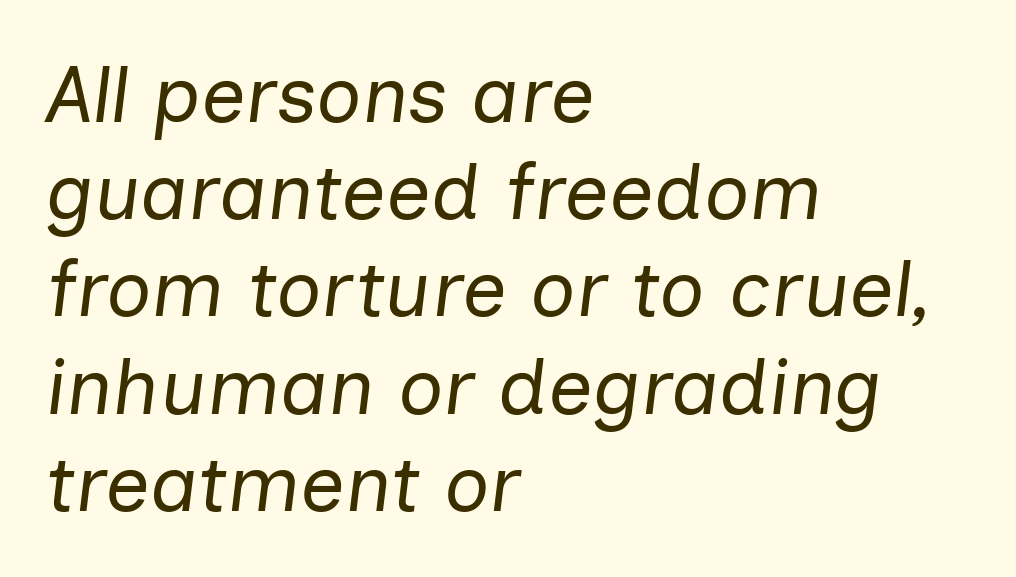
The image shows 79 px regular-weight type, italic (leaning right); set left-aligned, line spacing 1.23x, normal letter spacing, not underlined; low stroke contrast and a medium x-height.
